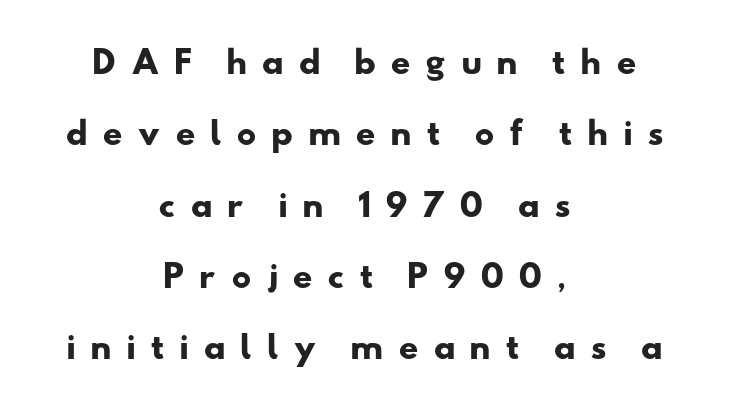
The image shows 31 px heavy, wide sans-serif type; set centered, loose line spacing (2.3x), unusually wide letter spacing (+0.45 em), not underlined; low stroke contrast and a small x-height.
